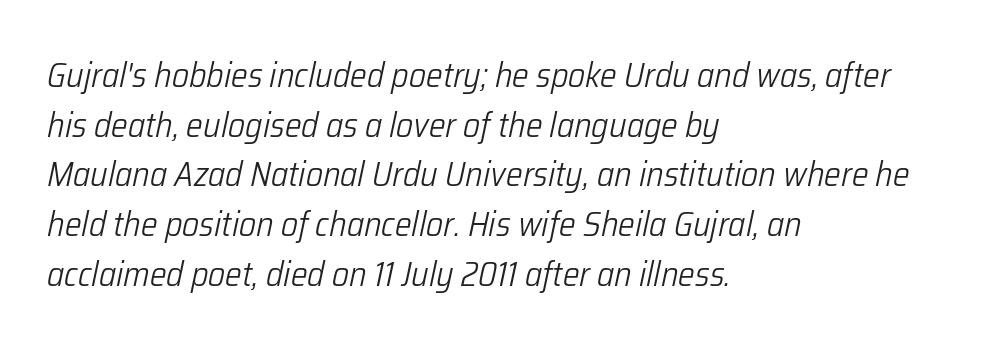
{"italic": "yes", "lean": "right", "slant_degrees": 12, "bold": "no", "weight": "light", "width": "condensed", "stroke_contrast": "low", "x_height": "medium", "monospaced": "no", "underline": "no", "align": "left", "line_spacing": "normal", "line_spacing_ratio": 1.42, "letter_spacing": "normal", "letter_spacing_em": 0.0, "glyph_px": 35}
